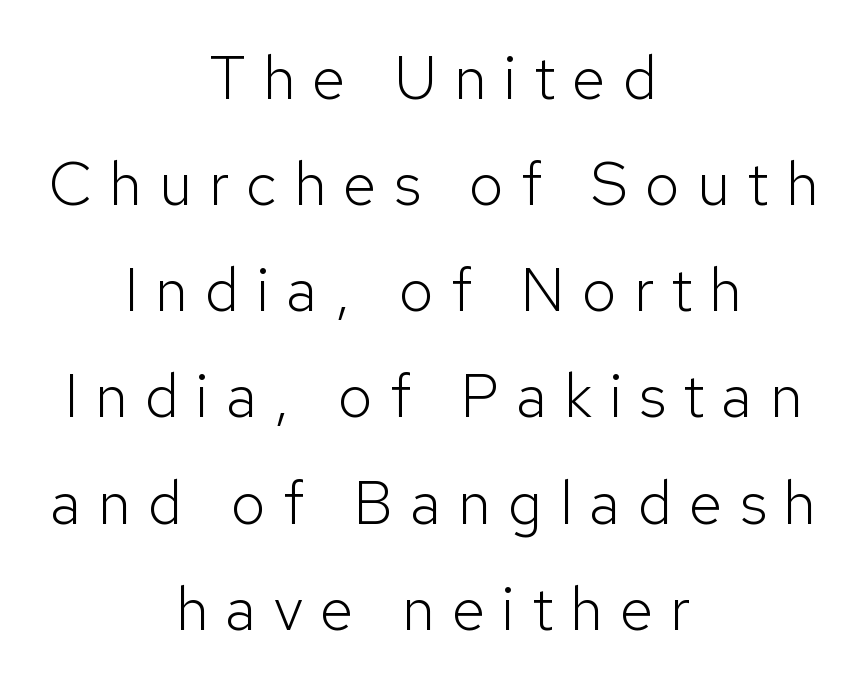
The image shows 61 px light sans-serif type, upright; set centered, line spacing 1.74x, unusually wide letter spacing (+0.28 em), not underlined; low stroke contrast and a medium x-height.
